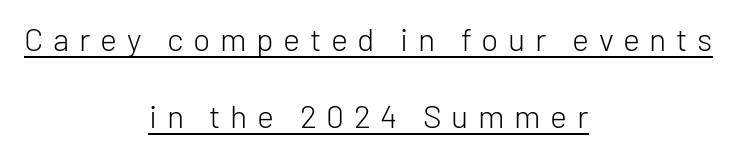
{"serif": "no", "italic": "no", "bold": "no", "weight": "light", "width": "normal", "stroke_contrast": "low", "x_height": "medium", "monospaced": "no", "underline": "yes", "align": "center", "line_spacing": "loose", "line_spacing_ratio": 2.4, "letter_spacing": "wide", "letter_spacing_em": 0.3, "glyph_px": 32}
